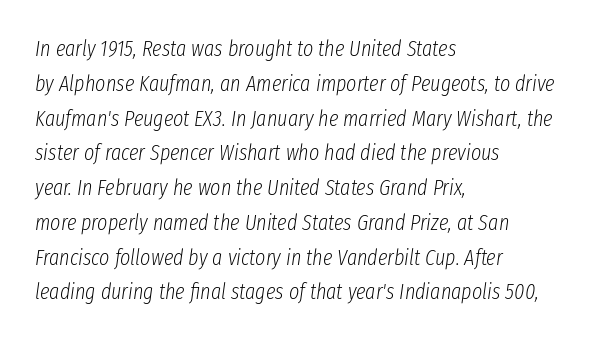
{"italic": "yes", "lean": "right", "slant_degrees": 8, "bold": "no", "underline": "no", "align": "left", "line_spacing": "normal", "line_spacing_ratio": 1.58, "letter_spacing": "normal", "letter_spacing_em": 0.0, "glyph_px": 22}
